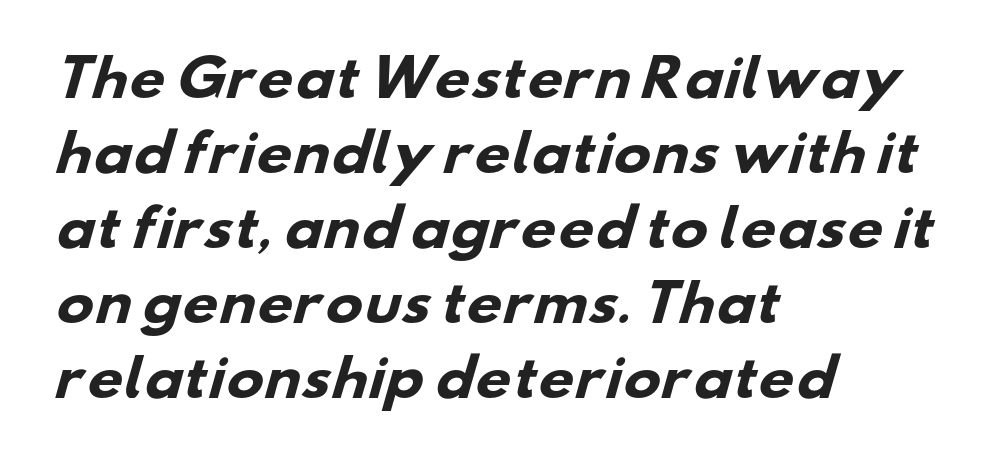
Layout note: lines flush left. Do the characters align in a grid? No, the font is proportional. Stroke thickness is high; the sample reads as a true bold. Any mark beneath the type? The region is blank.
